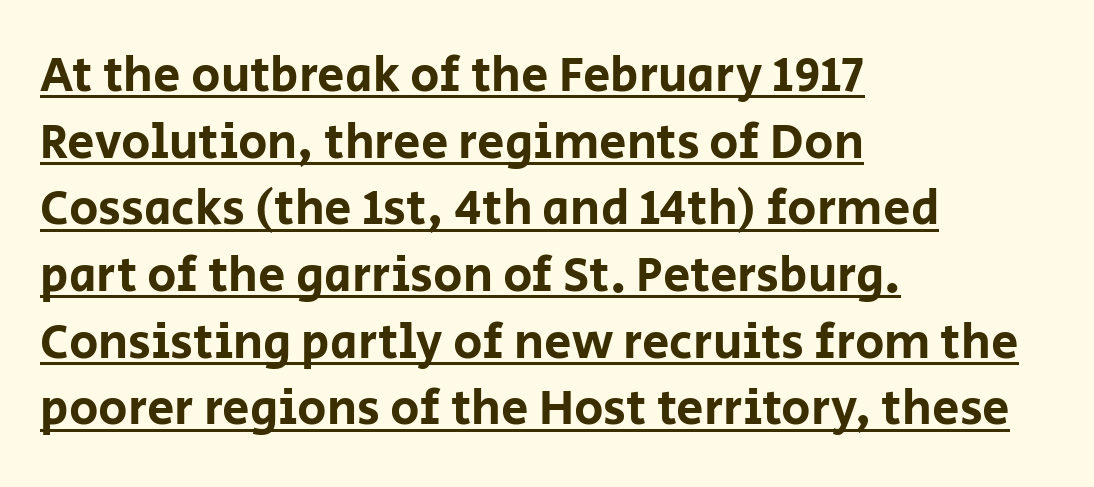
{"serif": "no", "italic": "no", "width": "normal", "stroke_contrast": "low", "x_height": "large", "monospaced": "no", "underline": "yes", "align": "left", "line_spacing": "normal", "line_spacing_ratio": 1.36, "letter_spacing": "normal", "letter_spacing_em": 0.0, "glyph_px": 49}
